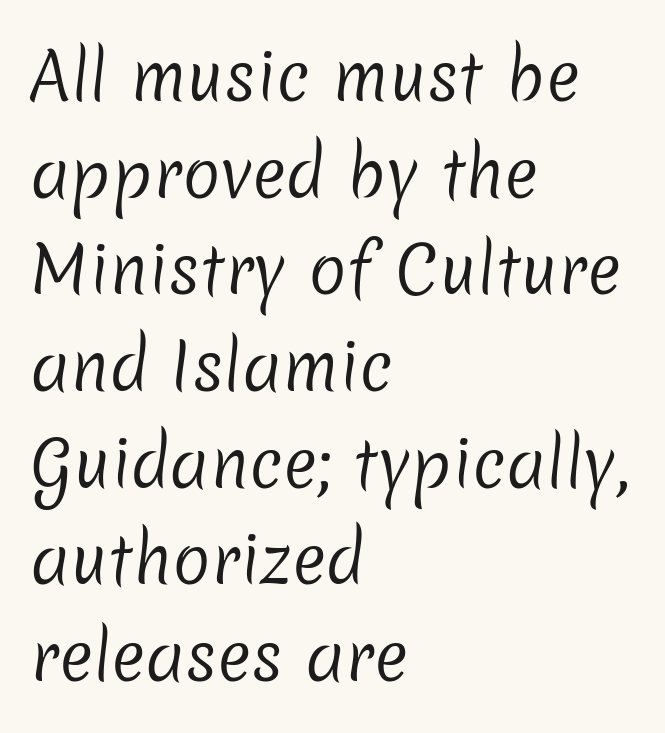
The image shows 64 px regular-weight sans-serif type; set left-aligned, normal line spacing (1.51x), normal letter spacing, not underlined; low stroke contrast and a medium x-height.
